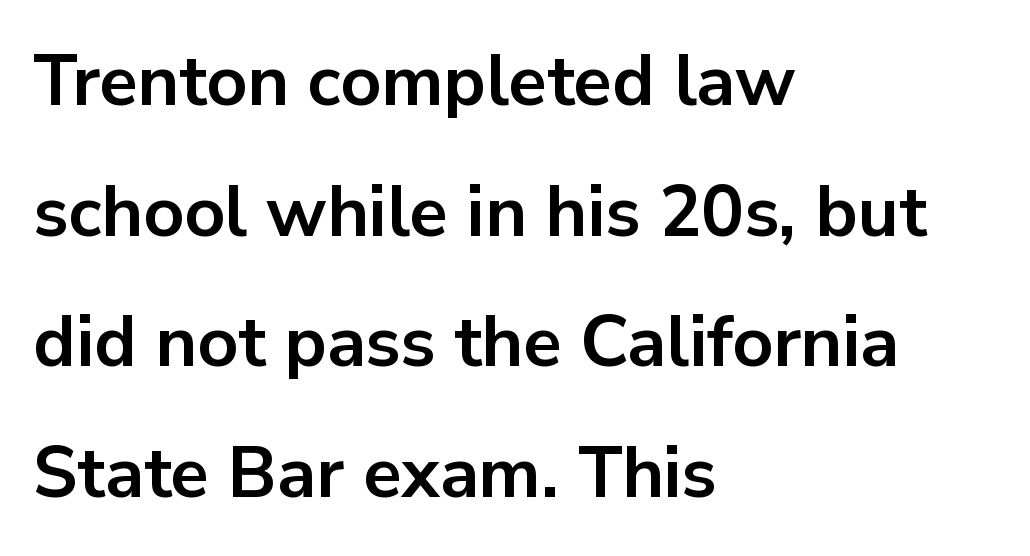
{"serif": "no", "italic": "no", "bold": "yes", "weight": "bold", "width": "normal", "stroke_contrast": "low", "x_height": "medium", "monospaced": "no", "underline": "no", "align": "left", "line_spacing_ratio": 1.84, "letter_spacing": "normal", "letter_spacing_em": 0.0, "glyph_px": 71}
